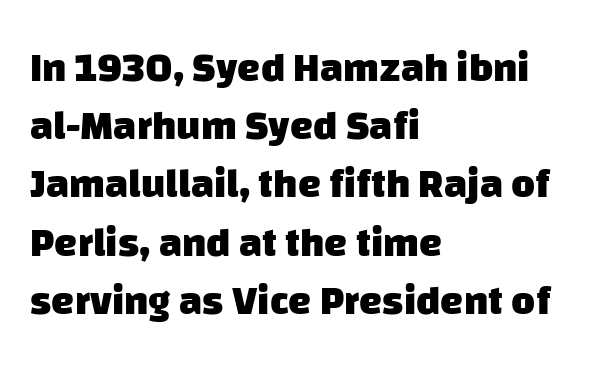
{"serif": "no", "bold": "yes", "weight": "heavy", "width": "normal", "stroke_contrast": "low", "x_height": "large", "monospaced": "no", "underline": "no", "align": "left", "line_spacing": "normal", "line_spacing_ratio": 1.42, "letter_spacing": "normal", "letter_spacing_em": 0.0, "glyph_px": 41}
